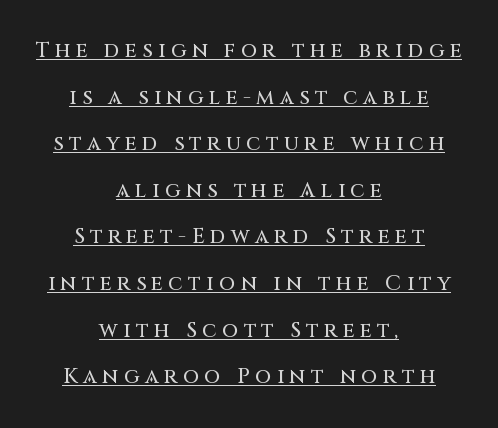
The image shows 21 px text type, upright; set centered, loose line spacing (2.22x), unusually wide letter spacing (+0.26 em), underlined.
